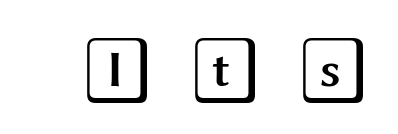
You can tell it's not italic because the verticals are truly vertical. Words float on clear page, feet unadorned. This sample uses expanded letter spacing, leaving extra air between glyphs.
